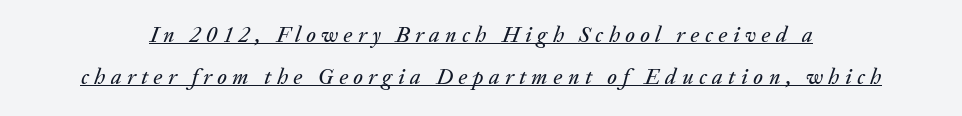
What's the leading like? Stretched, with rows far apart. Characters follow at a spacing far wider than the type designer built in. The glyphs look as if they've been sheared to an angle. You can see a thin bar hugging the bottom of the glyphs.
